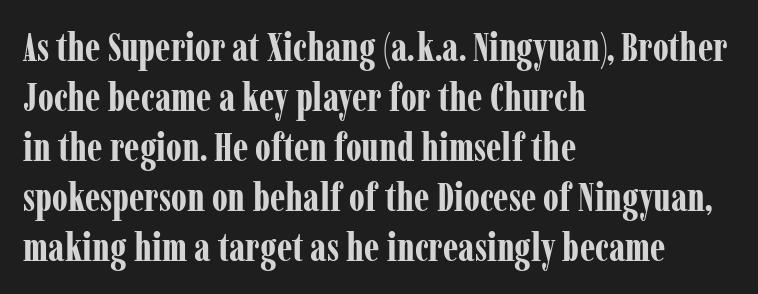
Spacing verdict: proportional, widths tailored to each character. In terms of letterform style, serifs are clearly present. Type without underlining. One glance says typical: line gaps are just what's usual. Nope, not italic — everything's standing straight.
